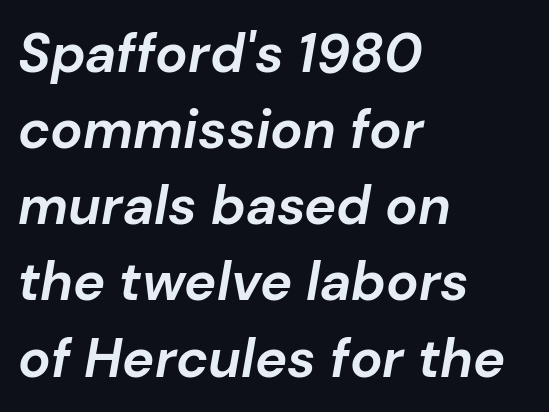
Q: Is the text bold? A: Yes.
Q: Is the text italic (slanted)? A: Yes, it leans right by about 10 degrees.
Q: Is the text underlined? A: No.
Q: How is the paragraph aligned? A: Left-aligned.
Q: Is the spacing between letters normal or unusually wide? A: Normal.
Q: Is the spacing between lines tight, normal or loose? A: Normal.
Q: Width (condensed, normal, or wide)? A: Normal.
Q: Stroke contrast? A: Low.
Q: x-height? A: Medium.
Q: Monospaced? A: No.
